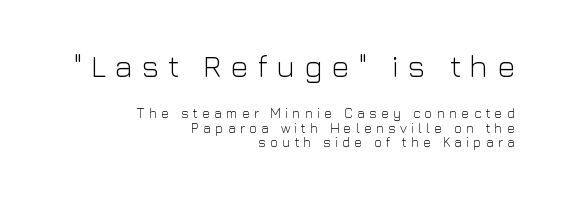
Q: Is the text bold? A: No.
Q: Is the text italic (slanted)? A: No, it is upright.
Q: Is the typeface a serif or a sans-serif typeface? A: Sans-serif.
Q: Is the text underlined? A: No.
Q: How is the paragraph aligned? A: Right-aligned.
Q: Is the spacing between letters normal or unusually wide? A: Unusually wide.
Q: Is the spacing between lines tight, normal or loose? A: Tight.
Q: Which block of text is set in a larger size, the first (top) or the second (bottom)? A: The first (top) one.
Q: Width (condensed, normal, or wide)? A: Normal.
Q: Stroke contrast? A: Low.
Q: x-height? A: Medium.
Q: Monospaced? A: No.
